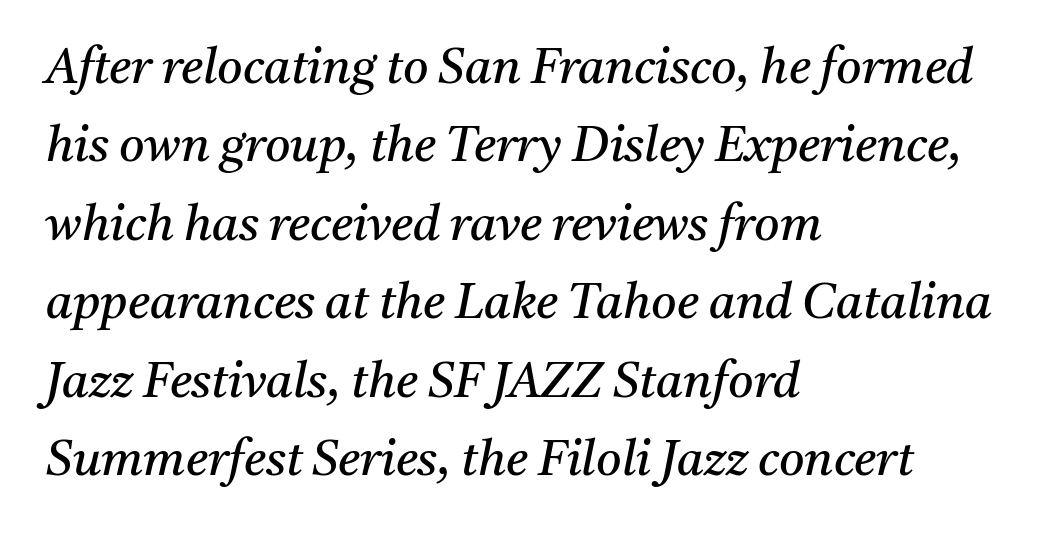
The image shows 49 px regular-weight serif type, italic (leaning right); set left-aligned, normal line spacing (1.6x), normal letter spacing, not underlined; medium stroke contrast and a medium x-height.
